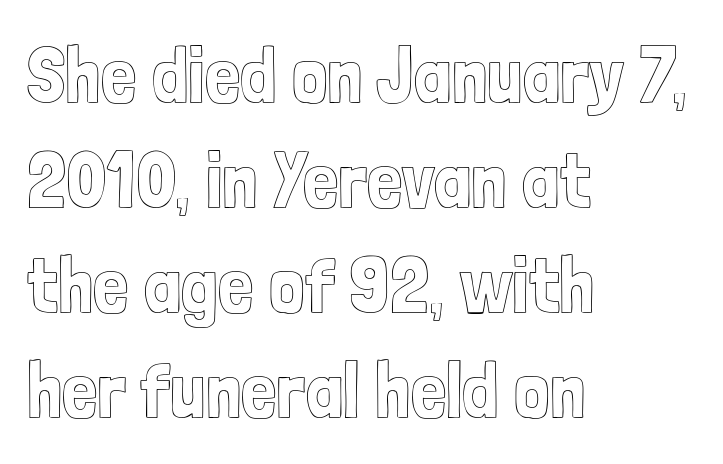
{"italic": "no", "width": "condensed", "x_height": "medium", "monospaced": "no", "underline": "no", "align": "left", "line_spacing": "normal", "line_spacing_ratio": 1.33, "letter_spacing": "normal", "letter_spacing_em": 0.0, "glyph_px": 79}
